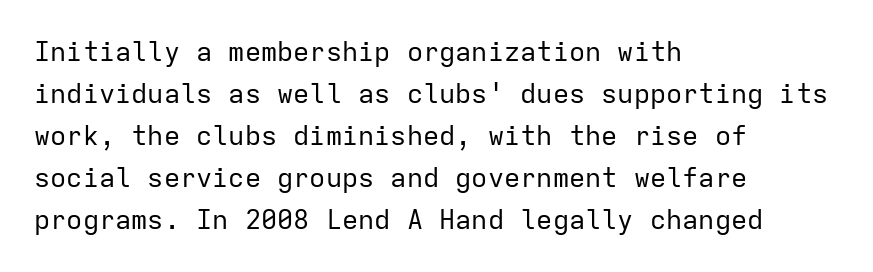
Q: Is the text bold? A: No.
Q: Is the text italic (slanted)? A: No, it is upright.
Q: Is the text underlined? A: No.
Q: How is the paragraph aligned? A: Left-aligned.
Q: Is the spacing between letters normal or unusually wide? A: Normal.
Q: Is the spacing between lines tight, normal or loose? A: Normal.
